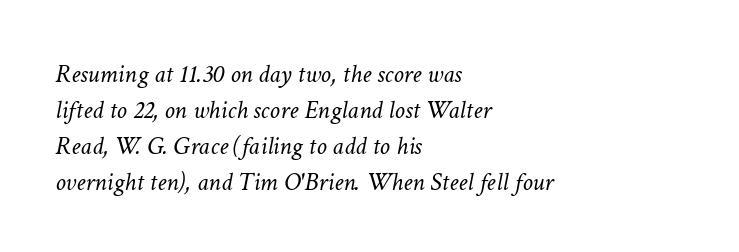
The image shows 26 px text type, italic (leaning right); set left-aligned, normal line spacing (1.38x), normal letter spacing, not underlined.
